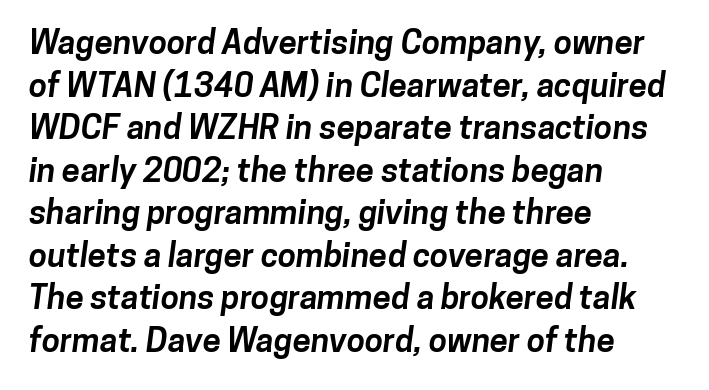
The image shows 33 px bold sans-serif type; set left-aligned, normal line spacing (1.29x), normal letter spacing, not underlined; low stroke contrast and a medium x-height.
